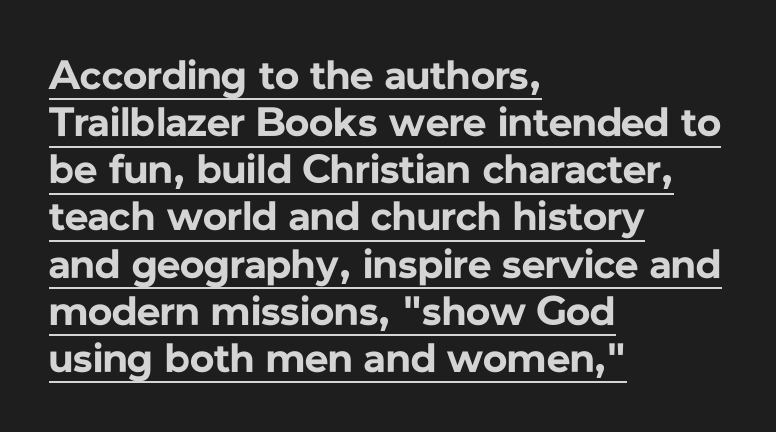
Q: Is the text bold? A: Yes.
Q: Is the text italic (slanted)? A: No, it is upright.
Q: Is the typeface a serif or a sans-serif typeface? A: Sans-serif.
Q: Is the text underlined? A: Yes.
Q: How is the paragraph aligned? A: Left-aligned.
Q: Is the spacing between letters normal or unusually wide? A: Normal.
Q: Is the spacing between lines tight, normal or loose? A: Tight.
Q: Width (condensed, normal, or wide)? A: Normal.
Q: Stroke contrast? A: Low.
Q: x-height? A: Medium.
Q: Monospaced? A: No.
